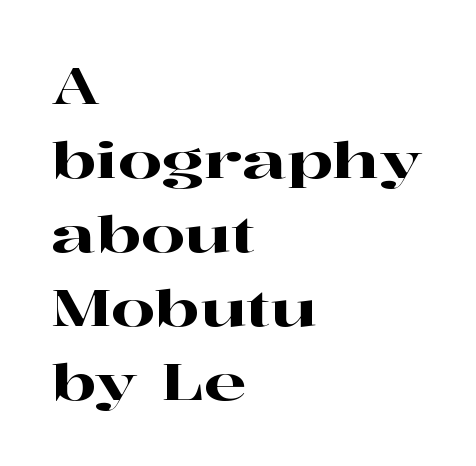
{"serif": "yes", "italic": "no", "width": "wide", "stroke_contrast": "high", "x_height": "medium", "monospaced": "no", "underline": "no", "align": "left", "line_spacing": "normal", "line_spacing_ratio": 1.48, "letter_spacing": "normal", "letter_spacing_em": 0.0, "glyph_px": 50}
